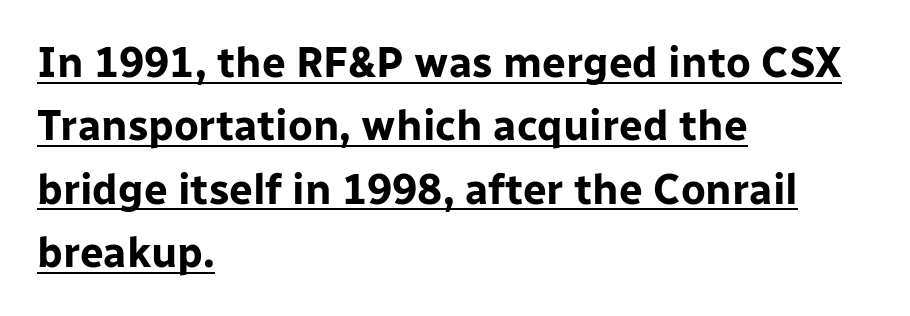
The image shows 42 px bold sans-serif type, upright; set left-aligned, normal line spacing (1.51x), normal letter spacing, underlined; low stroke contrast and a medium x-height.
